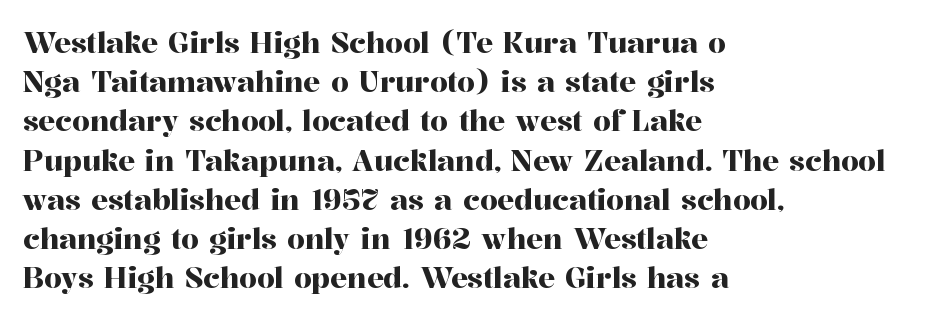
Here the designer chose a conventional face with non-uniform glyph widths. Vertically, the passage feels balanced, rows spaced as you'd expect. Descenders are the only things crossing below the line. The horizontal fit of the characters is conventional and even.
